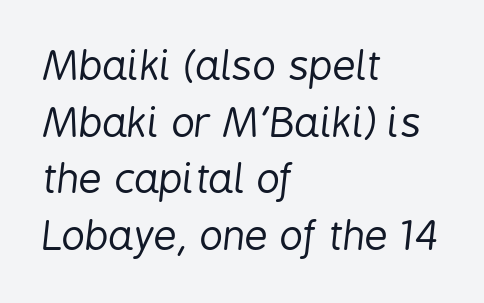
{"italic": "yes", "lean": "right", "slant_degrees": 6, "bold": "no", "weight": "regular", "width": "condensed", "stroke_contrast": "low", "x_height": "medium", "monospaced": "no", "underline": "no", "align": "left", "line_spacing": "normal", "line_spacing_ratio": 1.38, "letter_spacing": "normal", "letter_spacing_em": 0.0, "glyph_px": 41}
